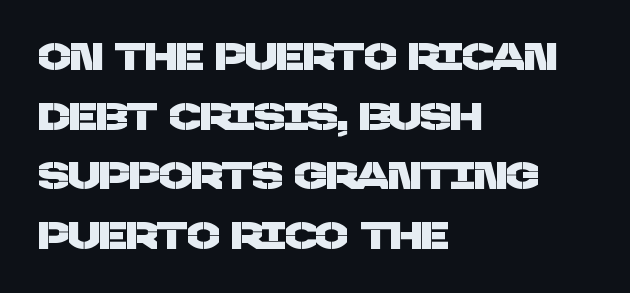
Q: Is the typeface a serif or a sans-serif typeface? A: Sans-serif.
Q: Is the text underlined? A: No.
Q: How is the paragraph aligned? A: Left-aligned.
Q: Is the spacing between letters normal or unusually wide? A: Normal.
Q: Is the spacing between lines tight, normal or loose? A: Normal.
Q: Width (condensed, normal, or wide)? A: Normal.
Q: Stroke contrast? A: Low.
Q: x-height? A: Large.
Q: Monospaced? A: No.
